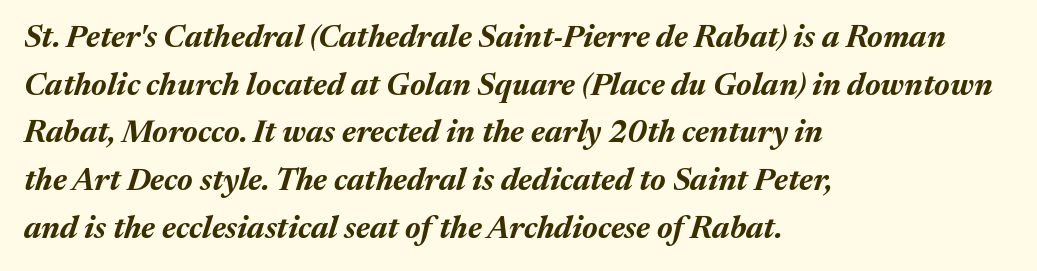
{"italic": "yes", "lean": "right", "slant_degrees": 17, "bold": "yes", "weight": "bold", "width": "normal", "stroke_contrast": "medium", "x_height": "medium", "monospaced": "no", "underline": "no", "align": "left", "line_spacing": "normal", "line_spacing_ratio": 1.54, "letter_spacing": "normal", "letter_spacing_em": 0.0, "glyph_px": 31}
